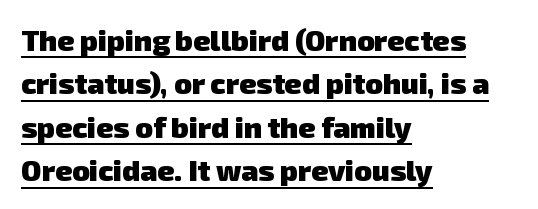
The image shows 29 px heavy sans-serif type; set left-aligned, normal line spacing (1.5x), normal letter spacing, underlined; low stroke contrast and a medium x-height.
